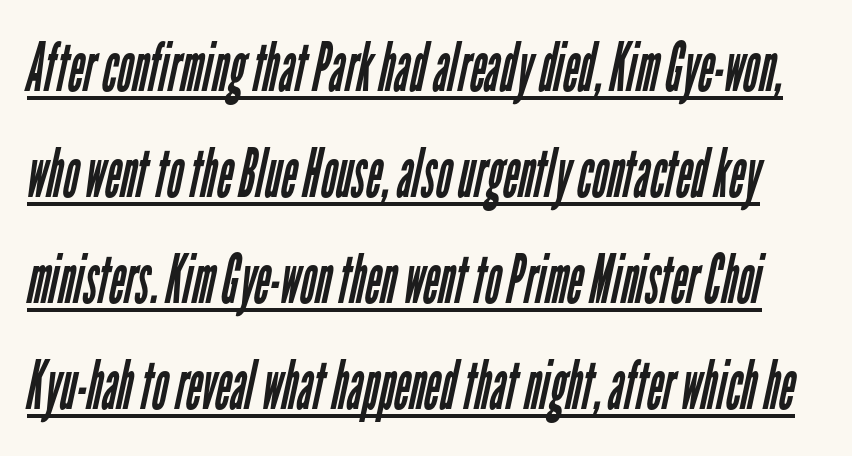
These glyphs show unthickened strokes, regular width or finer. Letterform terminals end flat and unadorned throughout the passage. Proportional: the letters do not fall into vertical columns. The lettering is marked with a stroke running underneath it.
